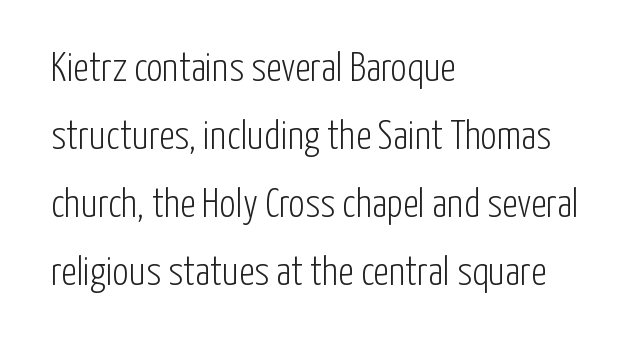
Notice how the passage keeps a crisp vertical edge on the left only. Every character sits straight up, as roman type does. The type family on display is of the sans-serif kind. The line-height multiplier appears to be the usual default. Stroke mass is kept to a normal reading level or below. The specimen omits any rule beneath the text block's lines.
